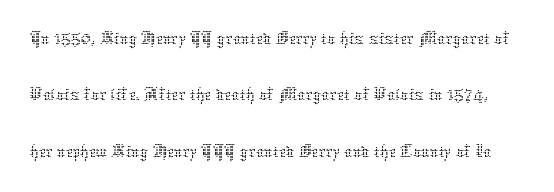
The image shows 40 px thin type, upright; set normal line spacing (1.41x), normal letter spacing, not underlined; low stroke contrast and a medium x-height.
